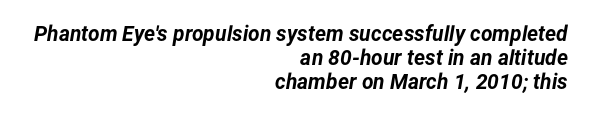
The image shows 21 px bold type, italic (leaning right); set right-aligned, tight line spacing (1.14x), normal letter spacing, not underlined.
